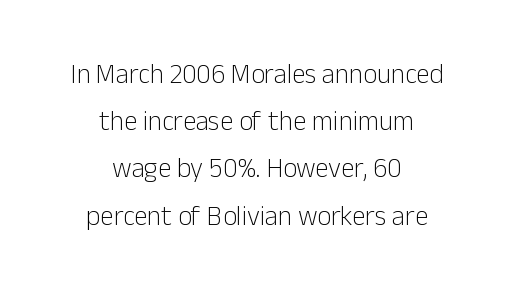
{"italic": "no", "bold": "no", "underline": "no", "align": "center", "line_spacing_ratio": 1.75, "letter_spacing": "normal", "letter_spacing_em": 0.0, "glyph_px": 27}
